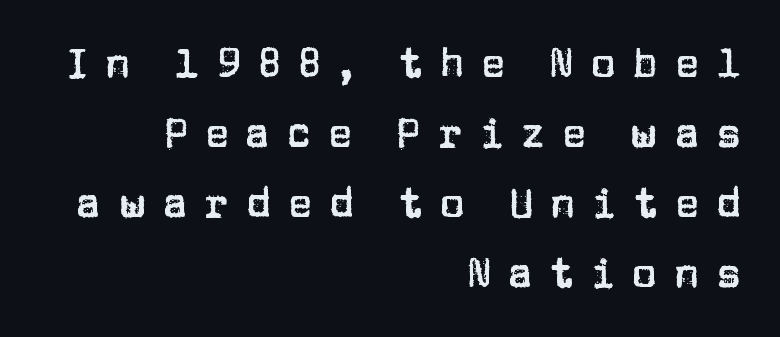
The image shows 41 px sans-serif type, upright; set right-aligned, line spacing 1.71x, unusually wide letter spacing (+0.41 em), not underlined; low stroke contrast and a large x-height.
